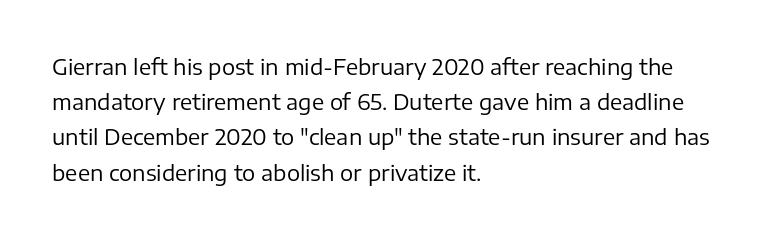
The image shows 22 px text type, upright; set left-aligned, normal line spacing (1.6x), normal letter spacing, not underlined.
